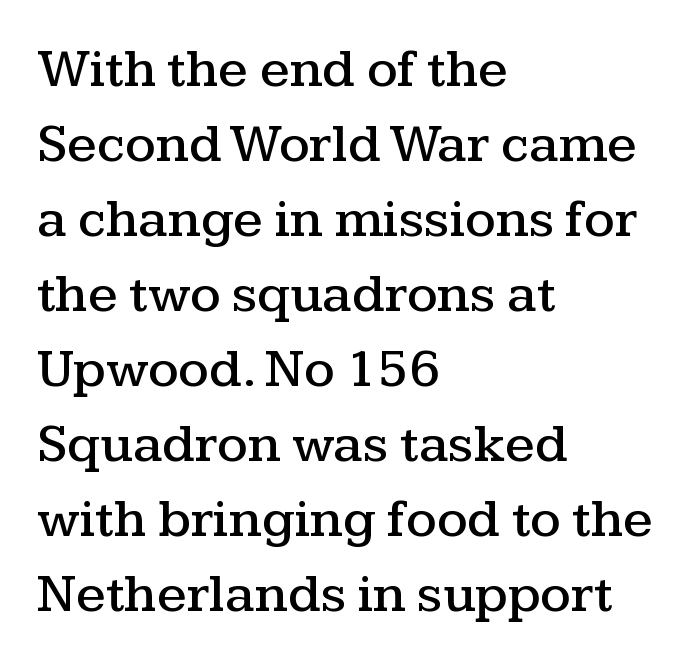
This rendering employs a face with finishing strokes, i.e., a serif. Leading: standard. Posture: upright roman. The setting favours the left margin, as ordinary paragraphs usually do. The type is set solid horizontally, with unmodified tracking. Each letter keeps its own natural width here, so spacing adapts to shape.
